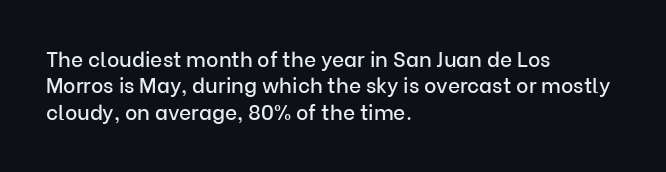
{"italic": "no", "underline": "no", "align": "left", "line_spacing": "normal", "line_spacing_ratio": 1.26, "letter_spacing": "normal", "letter_spacing_em": 0.0, "glyph_px": 21}
